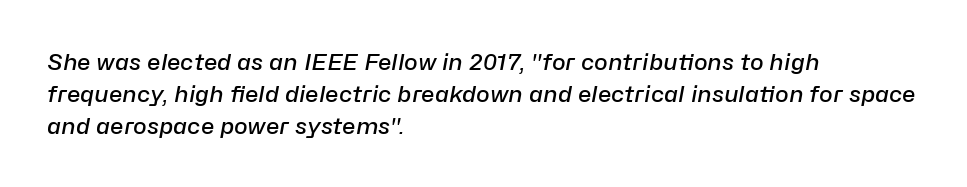
Q: Is the text bold? A: Semi-bold.
Q: Is the text italic (slanted)? A: Yes, it leans right by about 10 degrees.
Q: Is the text underlined? A: No.
Q: How is the paragraph aligned? A: Left-aligned.
Q: Is the spacing between letters normal or unusually wide? A: Normal.
Q: Is the spacing between lines tight, normal or loose? A: Normal.
